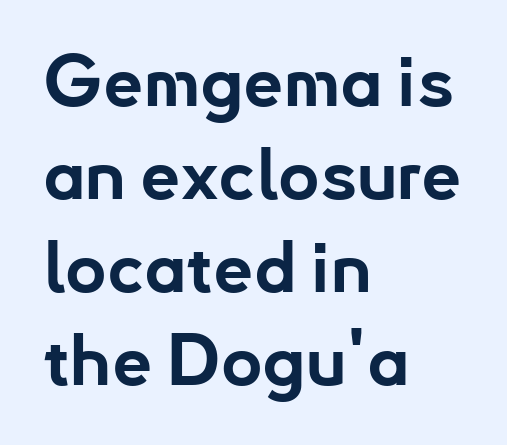
The face used here is proportionally spaced, like ordinary book or web type. These lines were composed using upright roman letters. These lines sit exactly where default settings would place them. The passage shown is not underscored anywhere. Observe the absence of serifs on each vertical stroke in this sample.
